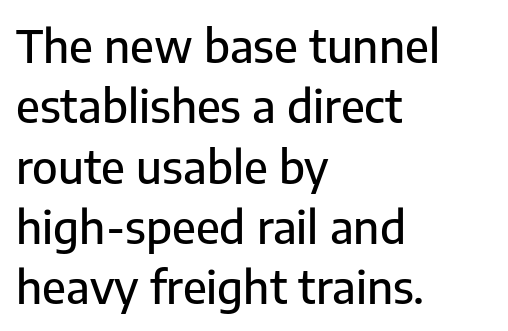
The image shows 45 px sans-serif type, upright; set left-aligned, normal line spacing (1.34x), normal letter spacing, not underlined; low stroke contrast and a medium x-height.
